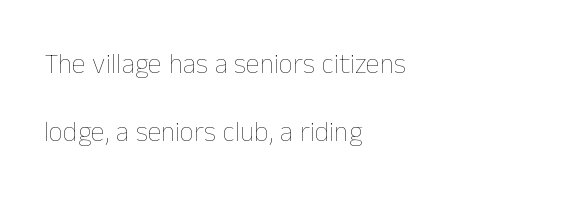
{"italic": "no", "bold": "no", "weight": "thin", "width": "normal", "stroke_contrast": "low", "x_height": "medium", "monospaced": "no", "underline": "no", "align": "left", "line_spacing": "loose", "line_spacing_ratio": 2.44, "letter_spacing": "normal", "letter_spacing_em": 0.0, "glyph_px": 28}
